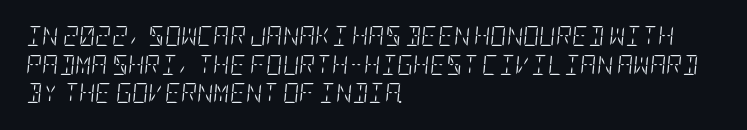
Q: Is the text bold? A: No.
Q: Is the text italic (slanted)? A: Yes, it leans right by about 5 degrees.
Q: Is the text underlined? A: No.
Q: How is the paragraph aligned? A: Left-aligned.
Q: Is the spacing between letters normal or unusually wide? A: Normal.
Q: Is the spacing between lines tight, normal or loose? A: Normal.
